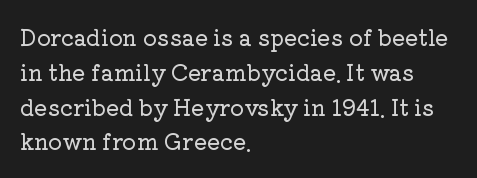
Q: Is the text italic (slanted)? A: No, it is upright.
Q: Is the text underlined? A: No.
Q: How is the paragraph aligned? A: Left-aligned.
Q: Is the spacing between letters normal or unusually wide? A: Normal.
Q: Is the spacing between lines tight, normal or loose? A: Normal.
